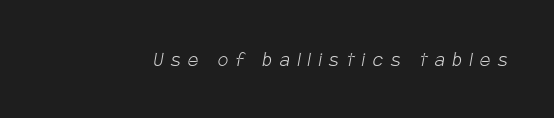
{"bold": "no", "underline": "no", "letter_spacing": "wide", "letter_spacing_em": 0.34, "glyph_px": 23}
